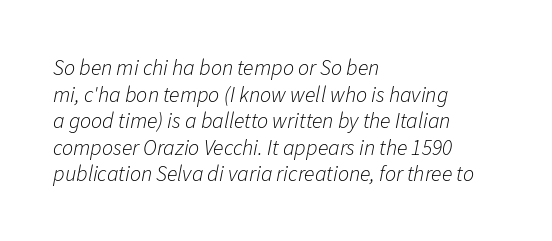
The type is set solid horizontally, with unmodified tracking. No chunkiness to these letters — they're not bold. Words float on clear page, feet unadorned. Italic? Definitely — the glyphs are oblique. Is the block centered? No — it sits flush against the left margin.
